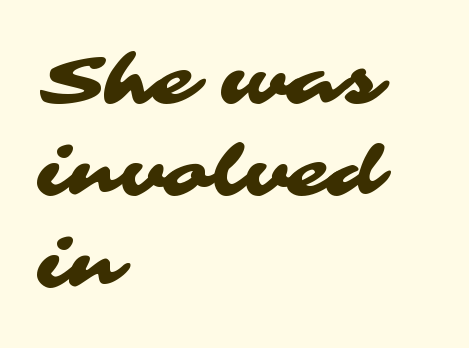
Q: Is the typeface a serif or a sans-serif typeface? A: Sans-serif.
Q: Is the text underlined? A: No.
Q: How is the paragraph aligned? A: Left-aligned.
Q: Is the spacing between letters normal or unusually wide? A: Normal.
Q: Is the spacing between lines tight, normal or loose? A: Normal.
Q: Width (condensed, normal, or wide)? A: Wide.
Q: Stroke contrast? A: Medium.
Q: x-height? A: Medium.
Q: Monospaced? A: No.
